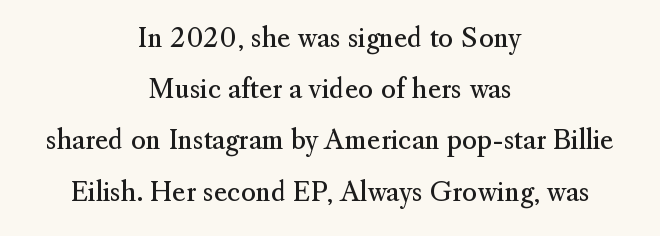
The image shows 26 px text type, upright; set centered, loose line spacing (1.97x), normal letter spacing, not underlined.
